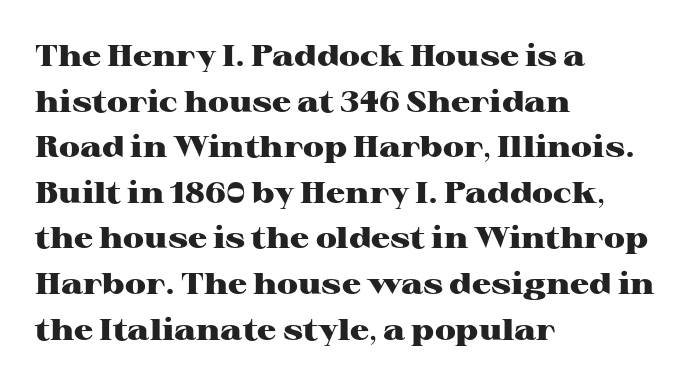
The image shows 30 px heavy, wide serif type, upright; set left-aligned, normal line spacing (1.52x), normal letter spacing, not underlined; high stroke contrast and a medium x-height.
